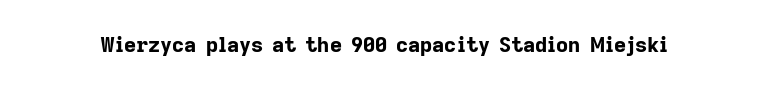
Q: Is the text bold? A: Yes.
Q: Is the text italic (slanted)? A: No, it is upright.
Q: Is the text underlined? A: No.
Q: Is the spacing between letters normal or unusually wide? A: Normal.
